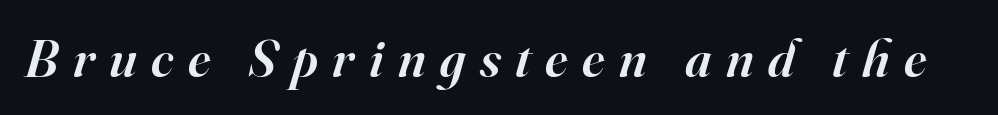
The image shows 54 px semibold serif type, italic (leaning right); set unusually wide letter spacing (+0.27 em), not underlined; high stroke contrast and a small x-height.
